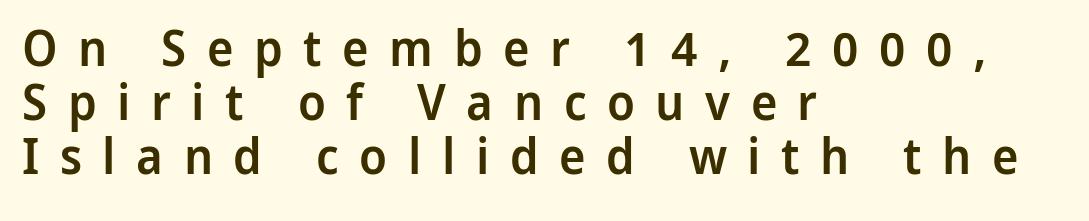
{"serif": "no", "italic": "no", "bold": "semi", "weight": "semibold", "width": "normal", "stroke_contrast": "low", "x_height": "medium", "monospaced": "no", "underline": "no", "align": "left", "line_spacing": "tight", "line_spacing_ratio": 1.08, "letter_spacing": "wide", "letter_spacing_em": 0.41, "glyph_px": 50}
